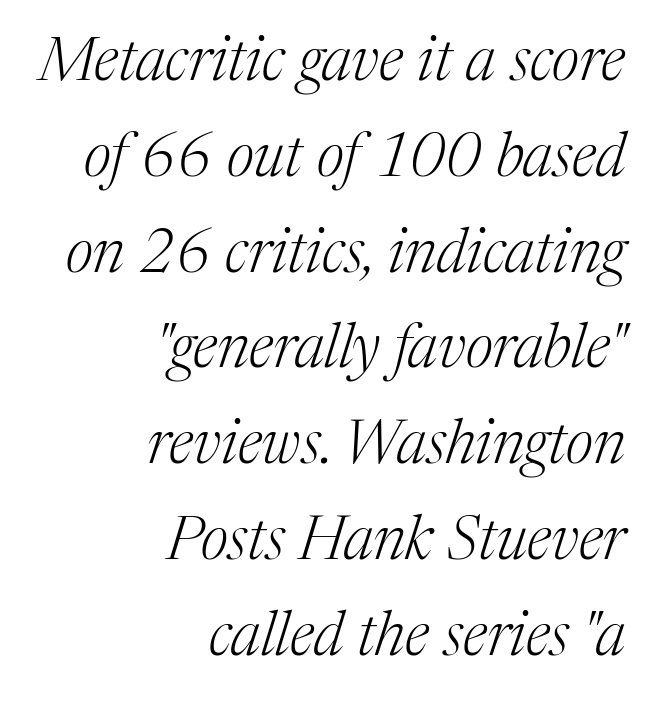
Vertical spacing — default. On a weight scale, this lands at 450 or below. Every character sits at an angle, as italics do. Proportional: the letters do not fall into vertical columns. Regarding serifs, this sample has them. The words here are not underlined.
